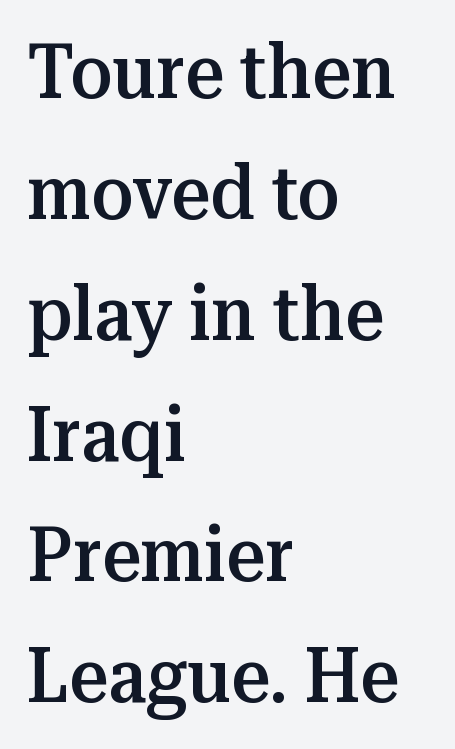
{"serif": "yes", "italic": "no", "bold": "semi", "weight": "semibold", "width": "normal", "stroke_contrast": "medium", "x_height": "medium", "monospaced": "no", "underline": "no", "align": "left", "line_spacing": "normal", "line_spacing_ratio": 1.59, "letter_spacing": "normal", "letter_spacing_em": 0.0, "glyph_px": 76}
